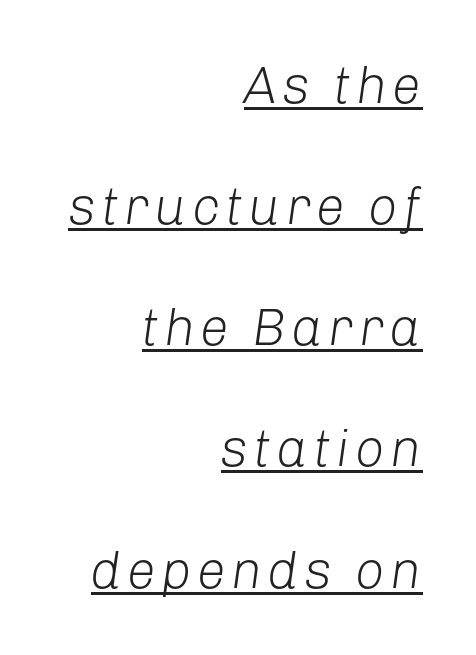
{"italic": "yes", "lean": "right", "slant_degrees": 8, "bold": "no", "weight": "light", "width": "normal", "stroke_contrast": "low", "x_height": "medium", "monospaced": "no", "underline": "yes", "align": "right", "line_spacing": "loose", "line_spacing_ratio": 2.33, "glyph_px": 52}
